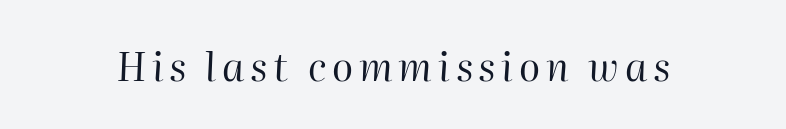
{"italic": "yes", "lean": "right", "slant_degrees": 2, "bold": "no", "weight": "regular", "width": "normal", "stroke_contrast": "high", "x_height": "medium", "monospaced": "no", "underline": "no", "glyph_px": 39}
